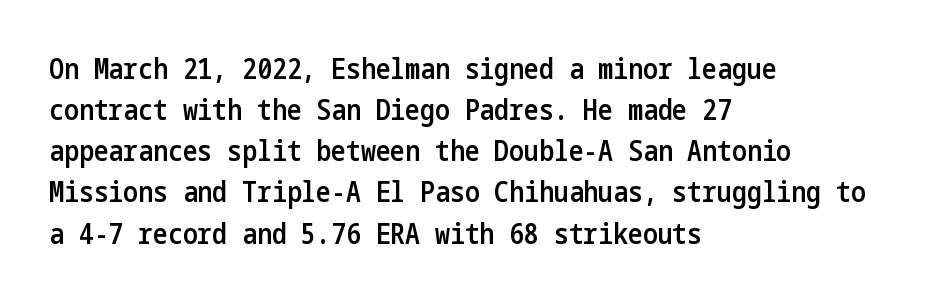
{"serif": "no", "italic": "no", "bold": "semi", "weight": "semibold", "width": "condensed", "stroke_contrast": "low", "x_height": "medium", "underline": "no", "align": "left", "line_spacing": "normal", "line_spacing_ratio": 1.47, "letter_spacing": "normal", "letter_spacing_em": 0.0, "glyph_px": 28}
